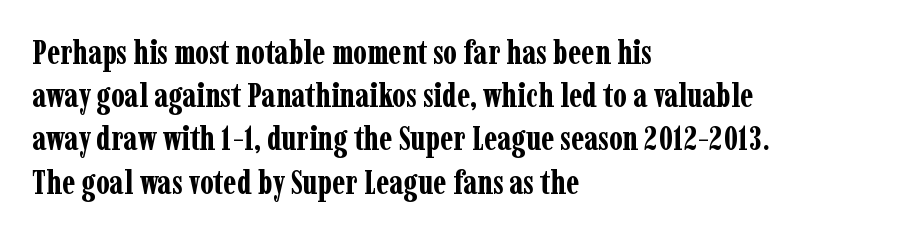
The passage shown is emphatically bold. Leading: standard. Typographically, this falls in the serif category. No italicization has been applied; the sample stays upright.
